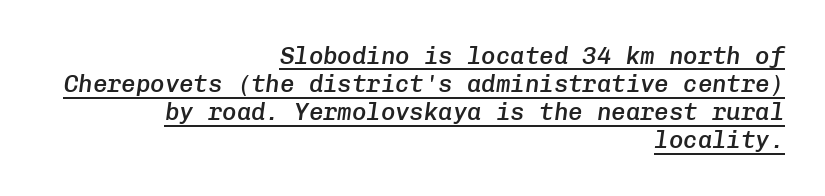
The compositor pushed each line to the right boundary. Every word sits above its own underline. The strokes are fattened partway — semibold, not bold. This rendering leaves character spacing at its baseline value. The text carries the slant typical of an italic or oblique font.
